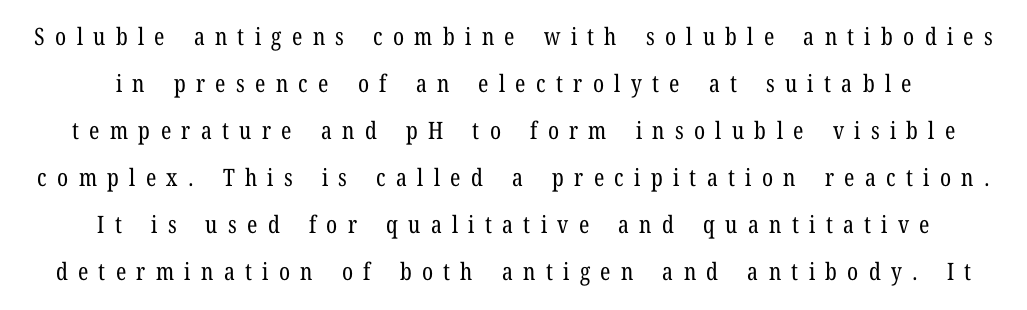
Q: Is the text bold? A: No.
Q: Is the text italic (slanted)? A: No, it is upright.
Q: Is the text underlined? A: No.
Q: How is the paragraph aligned? A: Centered.
Q: Is the spacing between letters normal or unusually wide? A: Unusually wide.
Q: Is the spacing between lines tight, normal or loose? A: Loose.
